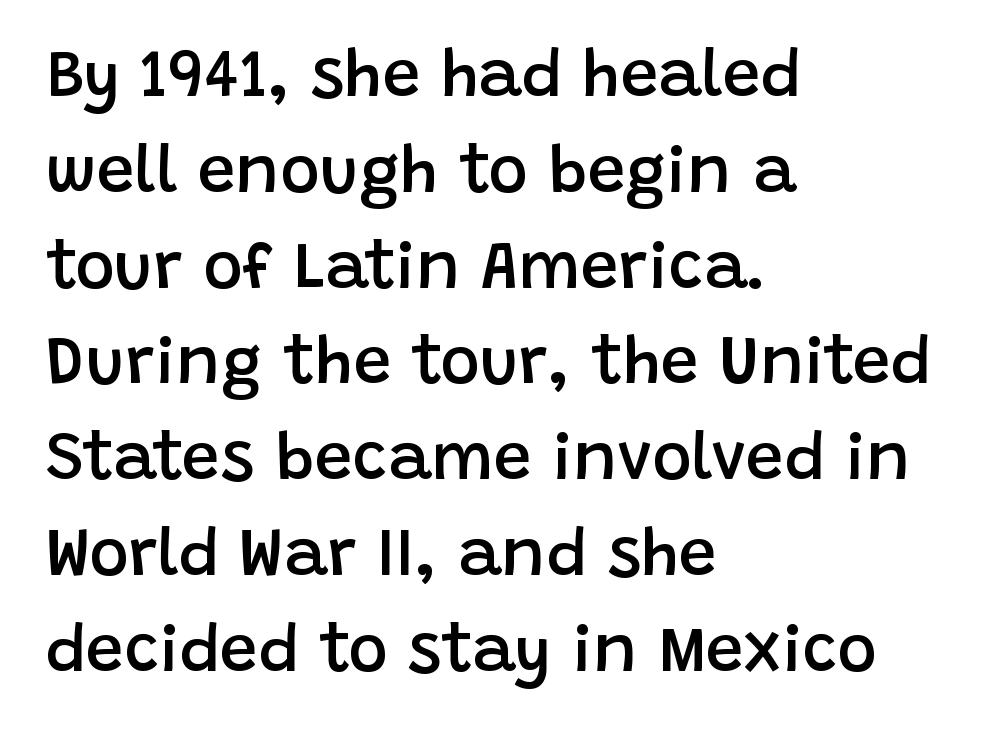
{"serif": "no", "italic": "no", "bold": "semi", "weight": "semibold", "width": "normal", "stroke_contrast": "low", "x_height": "large", "monospaced": "no", "underline": "no", "align": "left", "line_spacing": "normal", "line_spacing_ratio": 1.43, "letter_spacing": "normal", "letter_spacing_em": 0.0, "glyph_px": 67}
